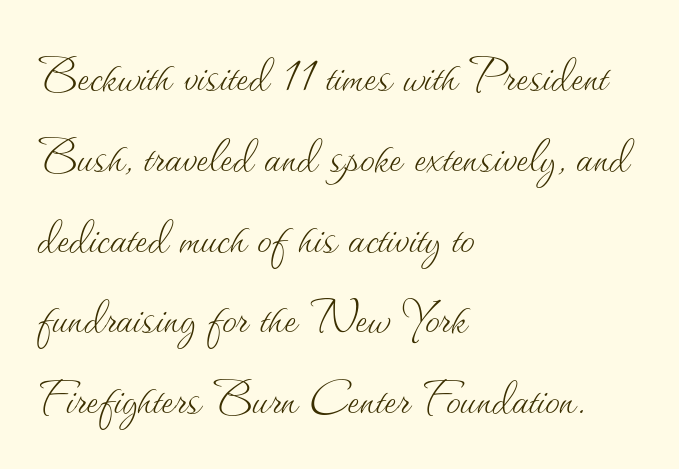
Q: Is the text bold? A: No.
Q: Is the text italic (slanted)? A: Yes.
Q: Is the text underlined? A: No.
Q: How is the paragraph aligned? A: Left-aligned.
Q: Is the spacing between letters normal or unusually wide? A: Normal.
Q: Is the spacing between lines tight, normal or loose? A: Normal.
Q: Width (condensed, normal, or wide)? A: Normal.
Q: Stroke contrast? A: Medium.
Q: x-height? A: Small.
Q: Monospaced? A: No.
